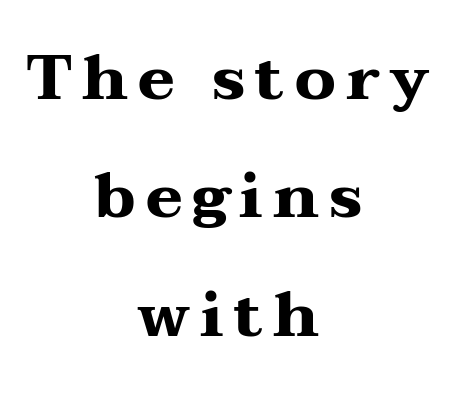
Think of a printed novel: that variable character pitch is what you see here. Quick note: not italic, upright. Notice how the passage keeps no hard edge, just a central spine. Strong, thick strokes mark this as bold type.
